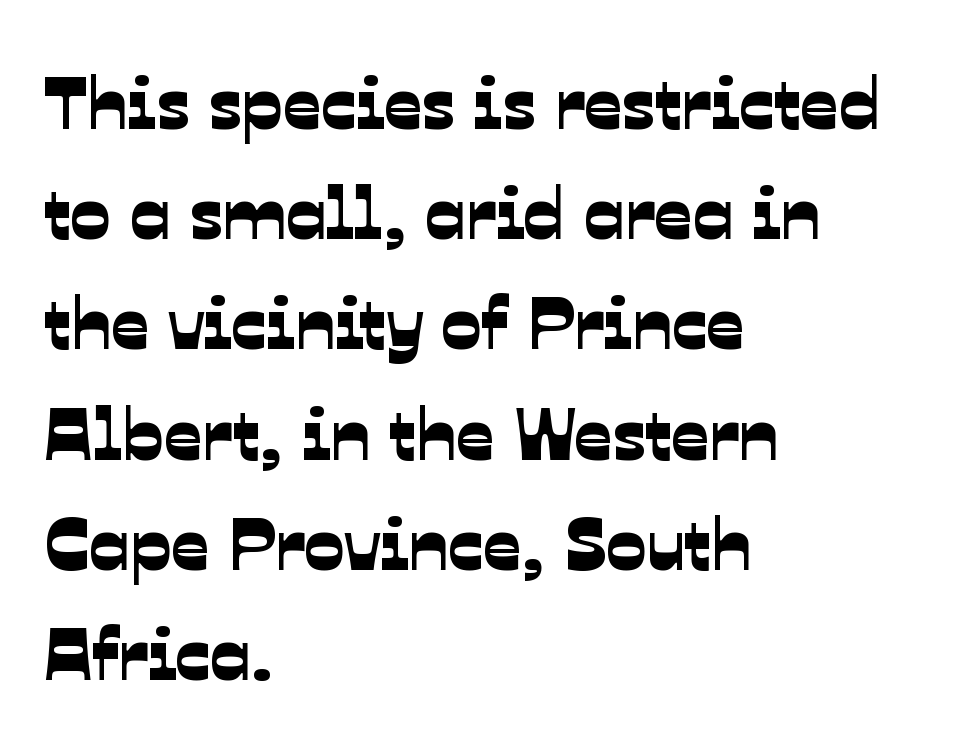
Q: Is the typeface a serif or a sans-serif typeface? A: Sans-serif.
Q: Is the text underlined? A: No.
Q: How is the paragraph aligned? A: Left-aligned.
Q: Is the spacing between letters normal or unusually wide? A: Normal.
Q: Is the spacing between lines tight, normal or loose? A: Normal.
Q: Width (condensed, normal, or wide)? A: Normal.
Q: Stroke contrast? A: Low.
Q: x-height? A: Medium.
Q: Monospaced? A: No.
